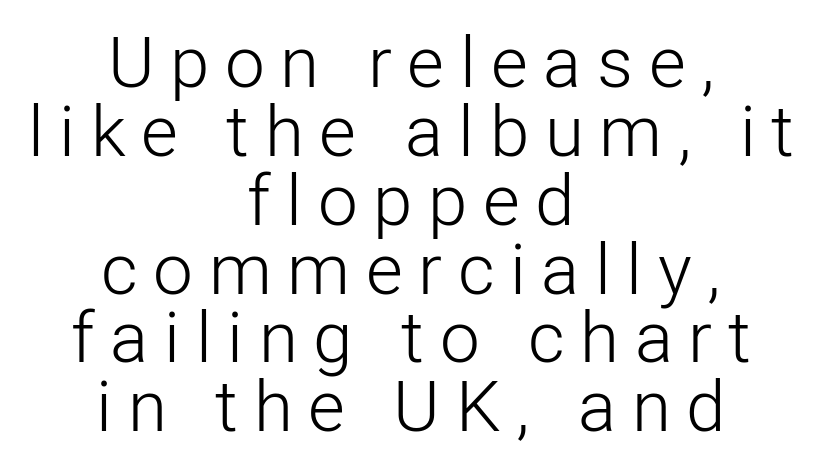
{"serif": "no", "italic": "no", "bold": "no", "weight": "light", "width": "normal", "stroke_contrast": "low", "x_height": "medium", "monospaced": "no", "underline": "no", "align": "center", "line_spacing": "tight", "line_spacing_ratio": 0.97, "letter_spacing": "wide", "letter_spacing_em": 0.22, "glyph_px": 71}
